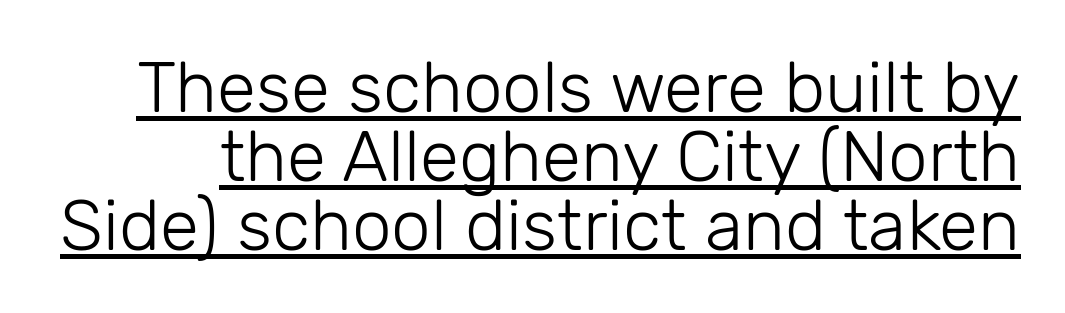
{"serif": "no", "italic": "no", "bold": "no", "weight": "light", "width": "normal", "stroke_contrast": "low", "x_height": "medium", "monospaced": "no", "underline": "yes", "line_spacing": "tight", "line_spacing_ratio": 0.97, "letter_spacing": "normal", "letter_spacing_em": 0.0, "glyph_px": 71}
